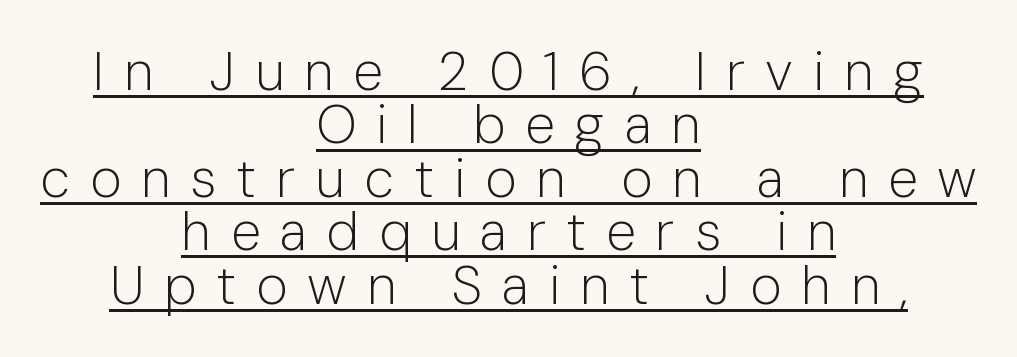
Q: Is the text bold? A: No.
Q: Is the text italic (slanted)? A: No, it is upright.
Q: Is the typeface a serif or a sans-serif typeface? A: Sans-serif.
Q: Is the text underlined? A: Yes.
Q: How is the paragraph aligned? A: Centered.
Q: Is the spacing between letters normal or unusually wide? A: Unusually wide.
Q: Is the spacing between lines tight, normal or loose? A: Tight.
Q: Width (condensed, normal, or wide)? A: Normal.
Q: Stroke contrast? A: Low.
Q: x-height? A: Medium.
Q: Monospaced? A: No.
